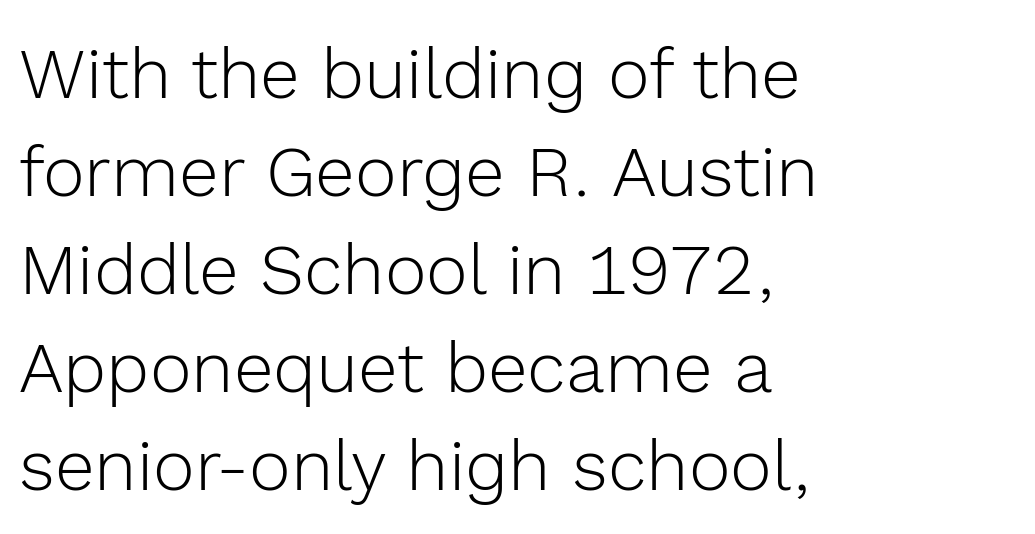
Looks like regular typesetting: each glyph gets only the width it needs. How are the letters spaced? Ordinarily, with no added tracking. The face looks like a standard text weight, possibly lighter. The gap between lines stays unmarked. The compositor pushed each line to the left boundary. Stroke terminals: plain, sans-serif.
